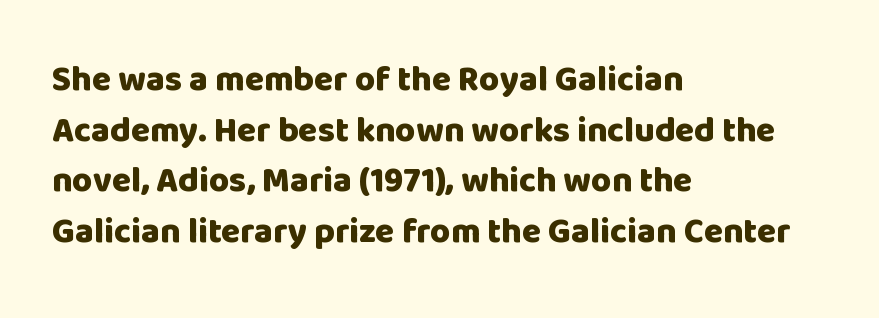
The image shows 35 px heavy sans-serif type, upright; set left-aligned, normal line spacing (1.45x), normal letter spacing, not underlined; low stroke contrast and a large x-height.
